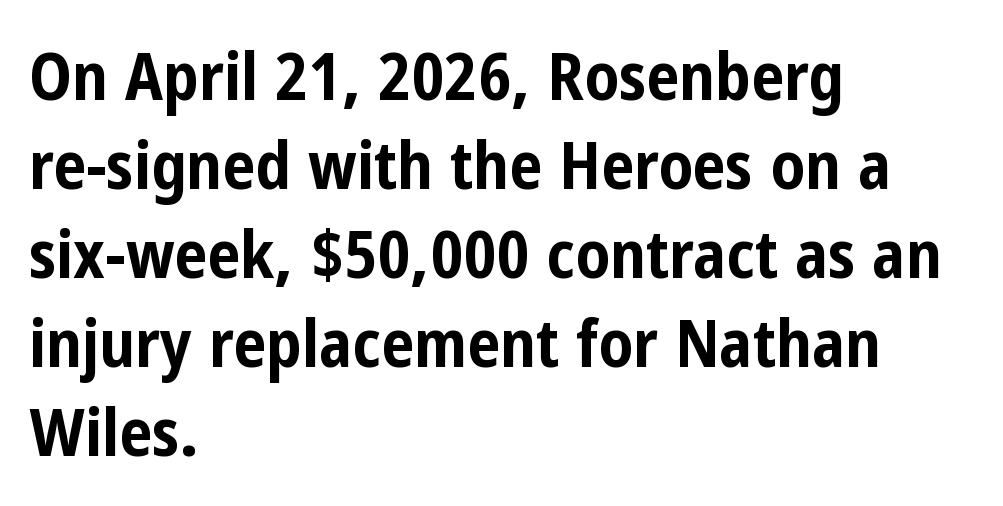
Q: Is the text bold? A: Yes.
Q: Is the text italic (slanted)? A: No, it is upright.
Q: Is the typeface a serif or a sans-serif typeface? A: Sans-serif.
Q: Is the text underlined? A: No.
Q: How is the paragraph aligned? A: Left-aligned.
Q: Is the spacing between letters normal or unusually wide? A: Normal.
Q: Is the spacing between lines tight, normal or loose? A: Normal.
Q: Width (condensed, normal, or wide)? A: Condensed.
Q: Stroke contrast? A: Low.
Q: x-height? A: Medium.
Q: Monospaced? A: No.
